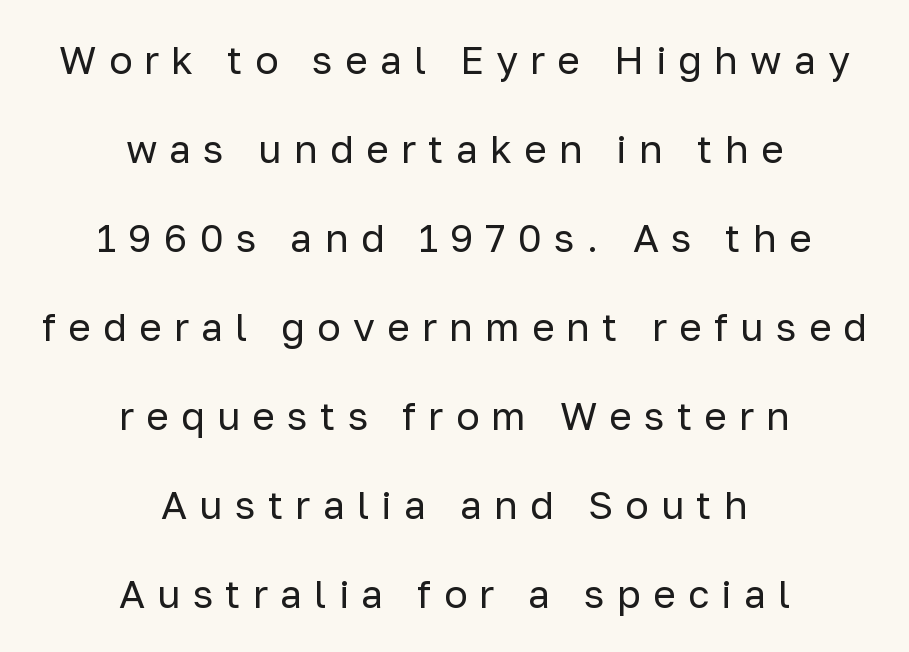
The image shows 39 px regular-weight sans-serif type, upright; set centered, loose line spacing (2.28x), unusually wide letter spacing (+0.31 em), not underlined; low stroke contrast and a medium x-height.
